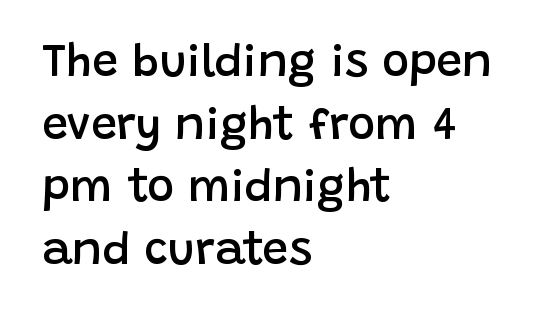
The image shows 46 px semibold sans-serif type, upright; set left-aligned, normal line spacing (1.36x), normal letter spacing, not underlined; low stroke contrast and a large x-height.
